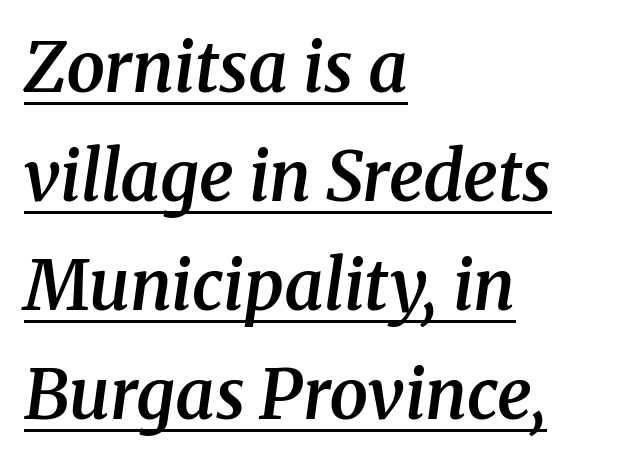
Q: Is the text bold? A: Semi-bold.
Q: Is the text italic (slanted)? A: Yes, it leans right by about 8 degrees.
Q: Is the typeface a serif or a sans-serif typeface? A: Serif.
Q: Is the text underlined? A: Yes.
Q: How is the paragraph aligned? A: Left-aligned.
Q: Is the spacing between letters normal or unusually wide? A: Normal.
Q: Is the spacing between lines tight, normal or loose? A: Normal.
Q: Width (condensed, normal, or wide)? A: Normal.
Q: Stroke contrast? A: Medium.
Q: x-height? A: Medium.
Q: Monospaced? A: No.
